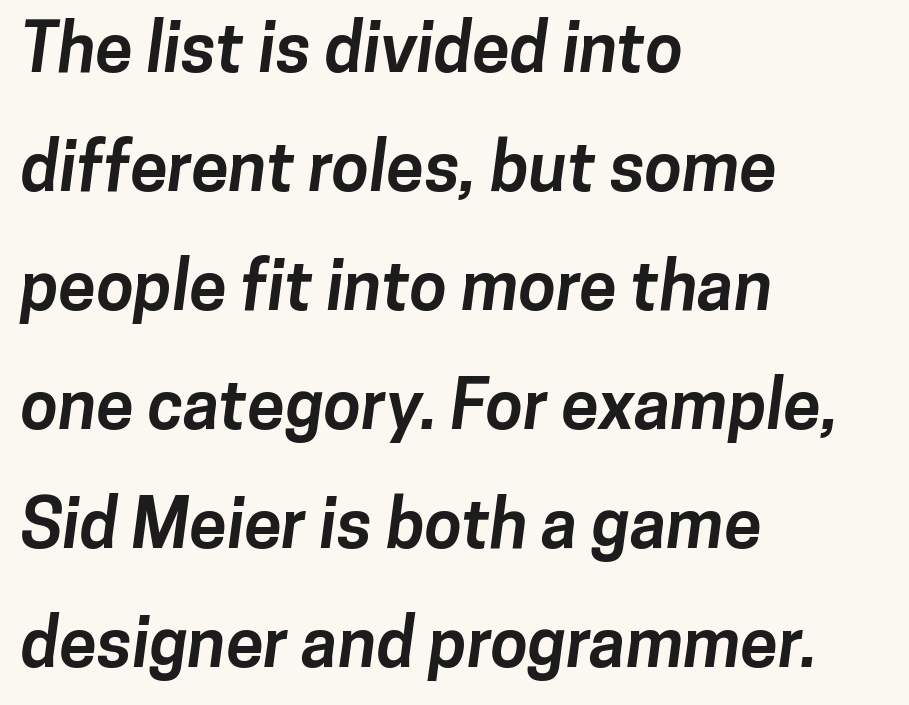
The image shows 68 px bold sans-serif type; set left-aligned, line spacing 1.75x, normal letter spacing, not underlined; low stroke contrast and a medium x-height.
